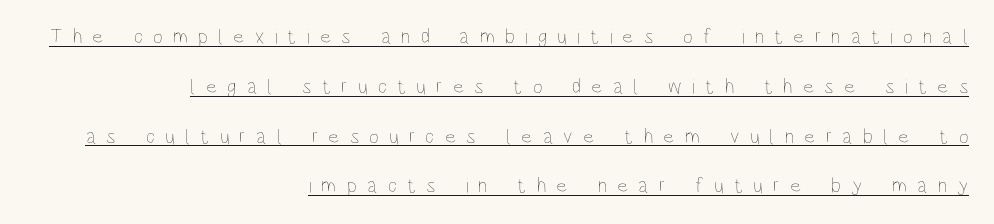
{"italic": "no", "bold": "no", "underline": "yes", "align": "right", "line_spacing": "loose", "line_spacing_ratio": 2.37, "letter_spacing": "wide", "letter_spacing_em": 0.49, "glyph_px": 21}
